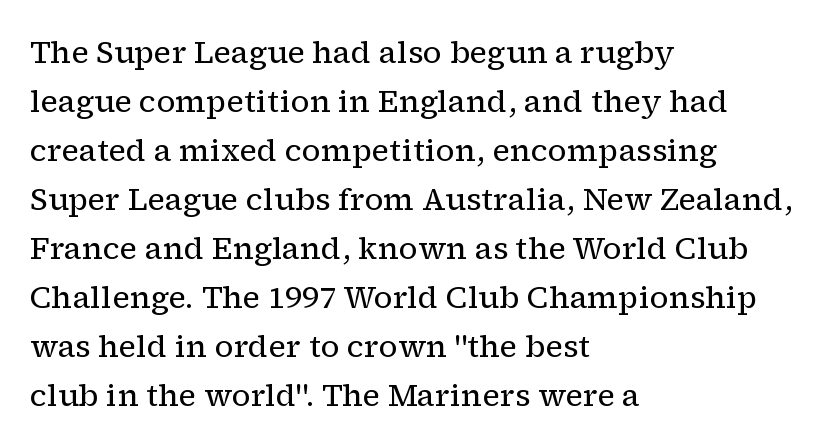
{"serif": "yes", "italic": "no", "bold": "no", "weight": "regular", "width": "normal", "stroke_contrast": "low", "x_height": "medium", "monospaced": "no", "underline": "no", "align": "left", "line_spacing": "normal", "line_spacing_ratio": 1.58, "letter_spacing": "normal", "letter_spacing_em": 0.0, "glyph_px": 31}
